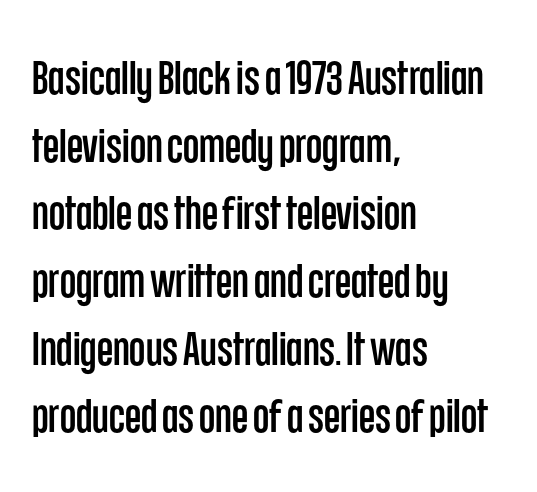
Q: Is the text italic (slanted)? A: No, it is upright.
Q: Is the typeface a serif or a sans-serif typeface? A: Sans-serif.
Q: Is the text underlined? A: No.
Q: How is the paragraph aligned? A: Left-aligned.
Q: Is the spacing between letters normal or unusually wide? A: Normal.
Q: Is the spacing between lines tight, normal or loose? A: Normal.
Q: Width (condensed, normal, or wide)? A: Condensed.
Q: Stroke contrast? A: Low.
Q: x-height? A: Large.
Q: Monospaced? A: No.
